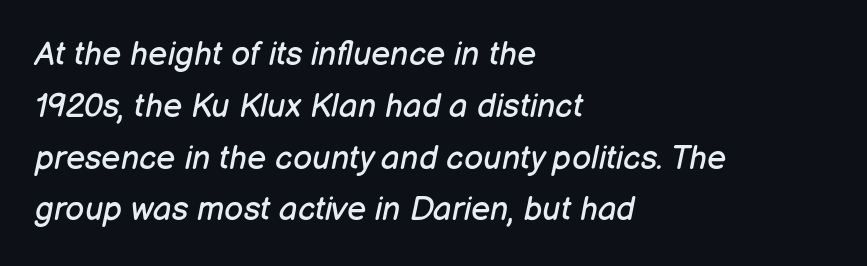
{"italic": "yes", "lean": "right", "slant_degrees": 12, "bold": "no", "weight": "regular", "width": "normal", "stroke_contrast": "low", "x_height": "medium", "monospaced": "no", "underline": "no", "align": "left", "line_spacing": "normal", "line_spacing_ratio": 1.57, "letter_spacing": "normal", "letter_spacing_em": 0.0, "glyph_px": 33}
